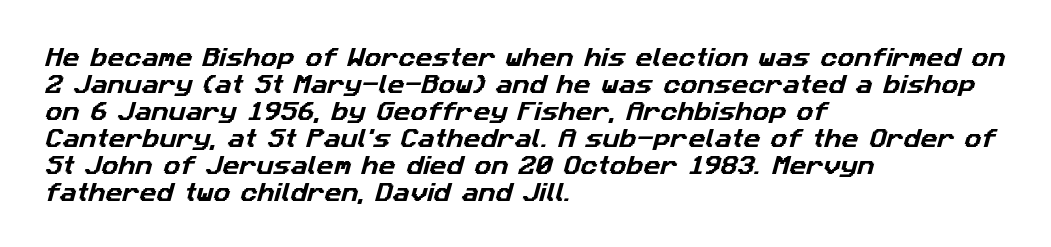
Q: Is the text underlined? A: No.
Q: How is the paragraph aligned? A: Left-aligned.
Q: Is the spacing between letters normal or unusually wide? A: Normal.
Q: Is the spacing between lines tight, normal or loose? A: Normal.
